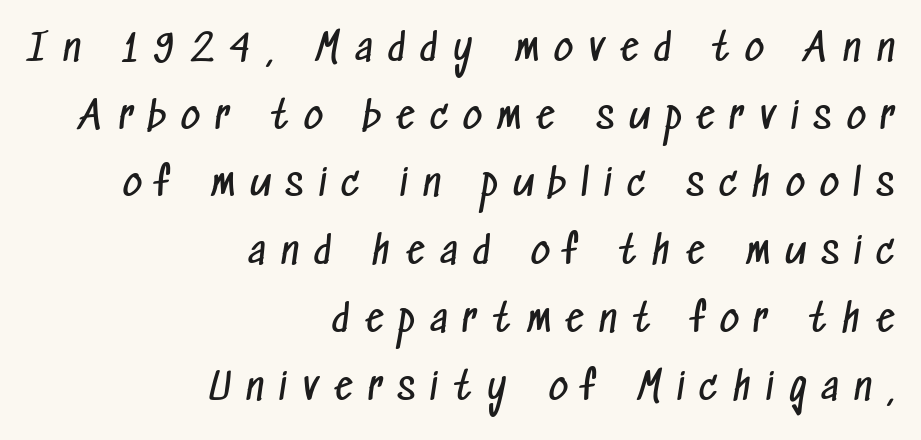
Q: Is the text bold? A: No.
Q: Is the typeface a serif or a sans-serif typeface? A: Sans-serif.
Q: Is the text underlined? A: No.
Q: How is the paragraph aligned? A: Right-aligned.
Q: Is the spacing between letters normal or unusually wide? A: Unusually wide.
Q: Width (condensed, normal, or wide)? A: Condensed.
Q: Stroke contrast? A: Low.
Q: x-height? A: Medium.
Q: Monospaced? A: No.
